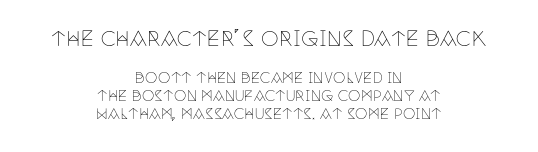
{"italic": "no", "bold": "no", "underline": "no", "align": "center", "line_spacing": "normal", "line_spacing_ratio": 1.27, "letter_spacing": "normal", "letter_spacing_em": 0.0, "larger_block": "first", "size_ratio": 1.43, "glyph_px": 20}
